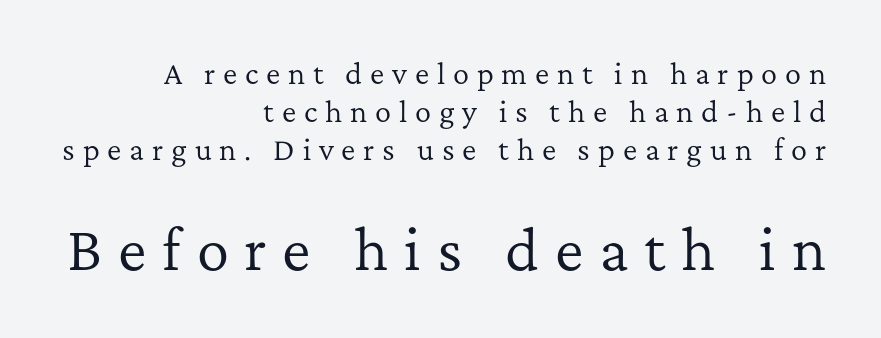
The typesetting does not lean heavy: it is not bold. Vertical strokes here are truly vertical. Note the varied advance widths — an 'i' is clearly narrower than an 'm'. Observe the wide spacing: letters keep a clear distance from each other. Stroke terminals: seriffed. The compositor pushed each line to the right boundary.
